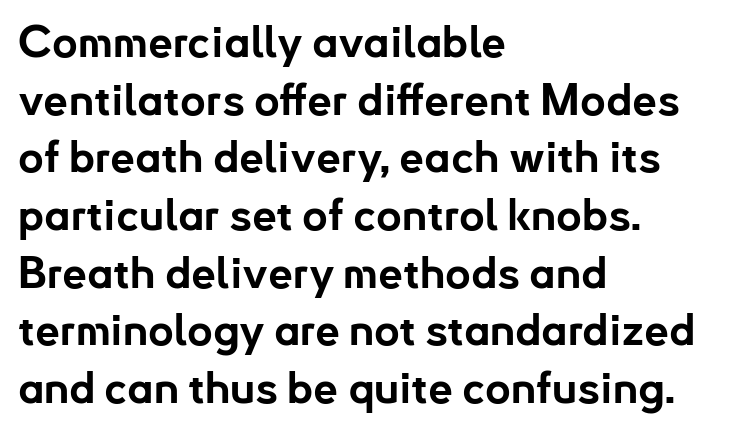
In terms of weight, the rendering is a true, heavy bold. Horizontal alignment here is leftward, the default for most running prose. The designer left line spacing at the default. Is there any slant? The stems are plumb. Is the letter spacing exaggerated? No — it looks like the ordinary default. Plain, unruled lines of type.
